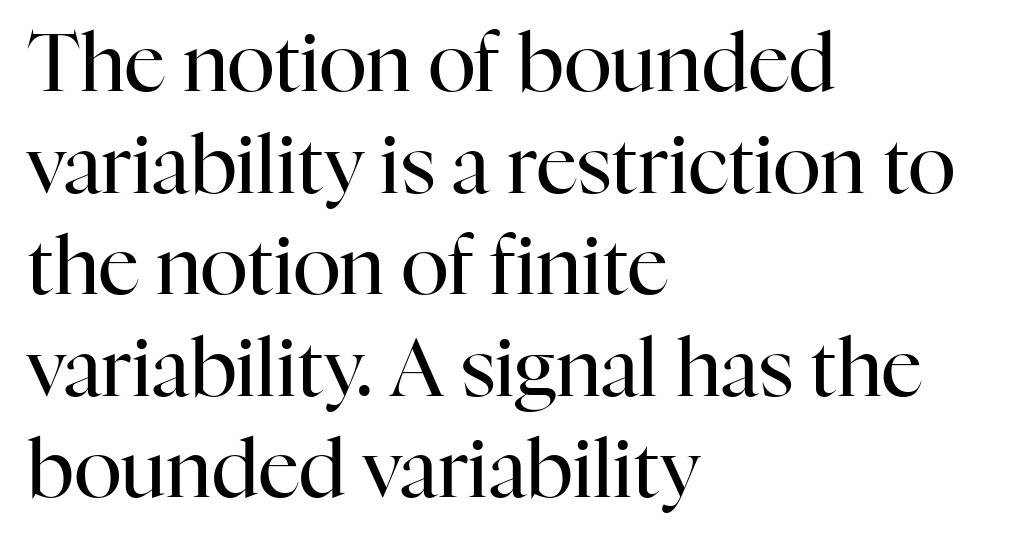
A typesetter would call this zero additional tracking. The passage is arranged the way most books set body copy — flush left. Only glyphs here, with clear space below each row. The strokes are not fattened; the text isn't bold. Notice how the stems are strictly vertical — no italics here. The letters advance in unequal steps, a hallmark of proportional type.
